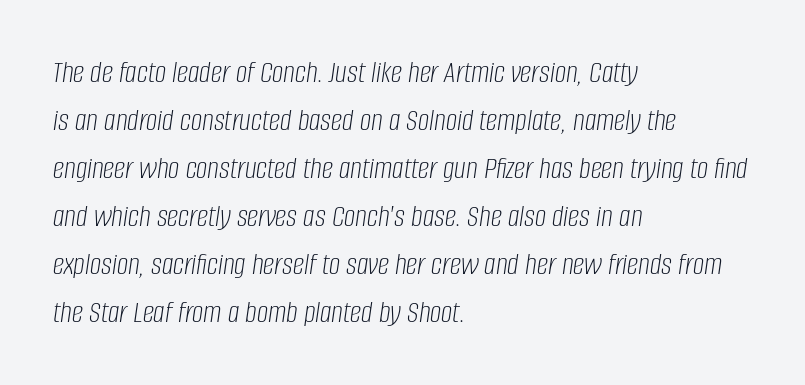
A typesetter would call this zero additional tracking. The words here are not underlined. Bold? No — there's no thickening of the strokes. The passage shown is typed in a proportional face where columns would drift. Regarding leading, the lines here are spaced in the standard way.
